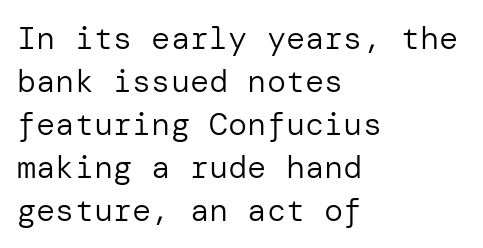
The horizontal fit of the characters is conventional and even. Tall strokes in this sample are plumb rather than angled. Leading matches the norm, producing a regular column. Teacher's note: observe the even left margin — that is flush-left alignment. Descender tails drop into unmarked territory.
